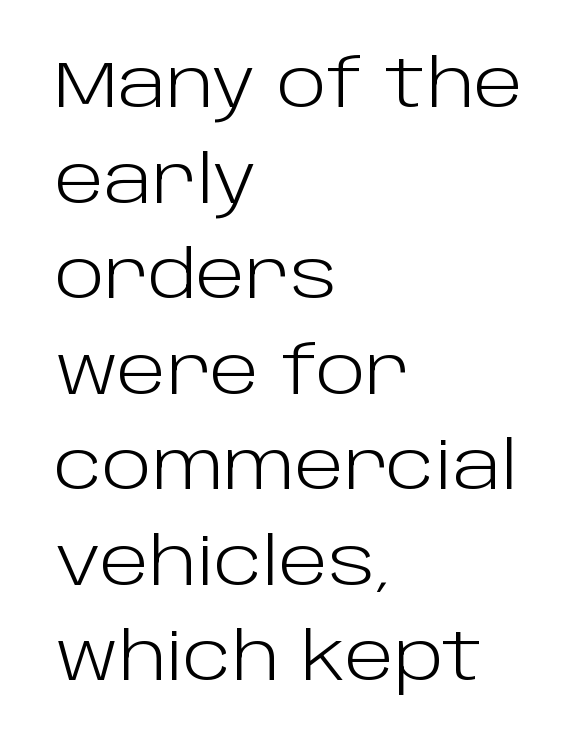
Q: Is the text bold? A: No.
Q: Is the text italic (slanted)? A: No, it is upright.
Q: Is the typeface a serif or a sans-serif typeface? A: Sans-serif.
Q: Is the text underlined? A: No.
Q: How is the paragraph aligned? A: Left-aligned.
Q: Is the spacing between letters normal or unusually wide? A: Normal.
Q: Is the spacing between lines tight, normal or loose? A: Normal.
Q: Width (condensed, normal, or wide)? A: Normal.
Q: Stroke contrast? A: Low.
Q: x-height? A: Large.
Q: Monospaced? A: No.
